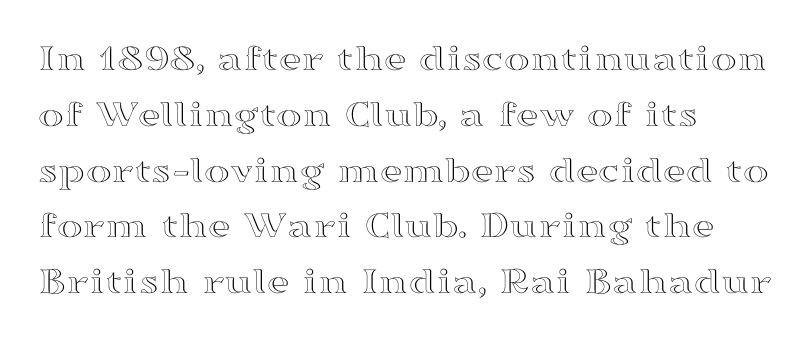
Q: Is the text italic (slanted)? A: No, it is upright.
Q: Is the text underlined? A: No.
Q: How is the paragraph aligned? A: Left-aligned.
Q: Is the spacing between letters normal or unusually wide? A: Normal.
Q: Is the spacing between lines tight, normal or loose? A: Normal.
Q: Width (condensed, normal, or wide)? A: Wide.
Q: x-height? A: Medium.
Q: Monospaced? A: No.
